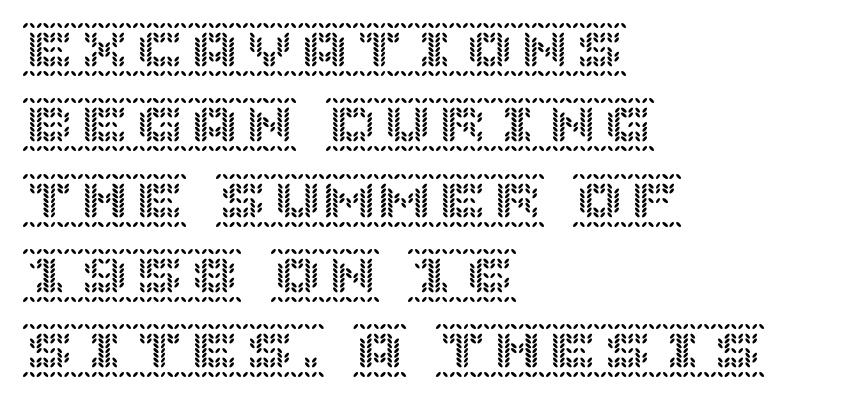
Line spacing here is normal. Just letters on the line, the space beneath them empty. Alignment: flush left. The type sits square on the baseline with zero lean. The letterforms sit shoulder to shoulder at normal distance.
